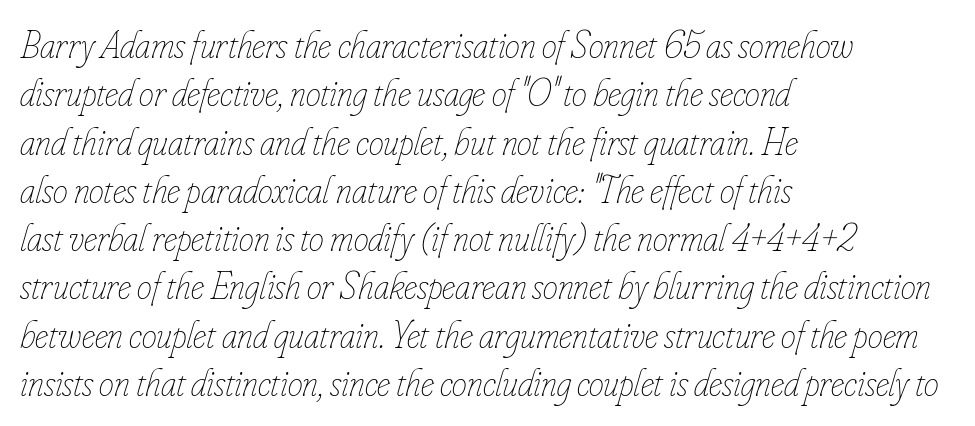
Q: Is the text bold? A: No.
Q: Is the text italic (slanted)? A: Yes, it leans right by about 16 degrees.
Q: Is the text underlined? A: No.
Q: How is the paragraph aligned? A: Left-aligned.
Q: Is the spacing between letters normal or unusually wide? A: Normal.
Q: Is the spacing between lines tight, normal or loose? A: Normal.
Q: Width (condensed, normal, or wide)? A: Condensed.
Q: Stroke contrast? A: Low.
Q: x-height? A: Small.
Q: Monospaced? A: No.
